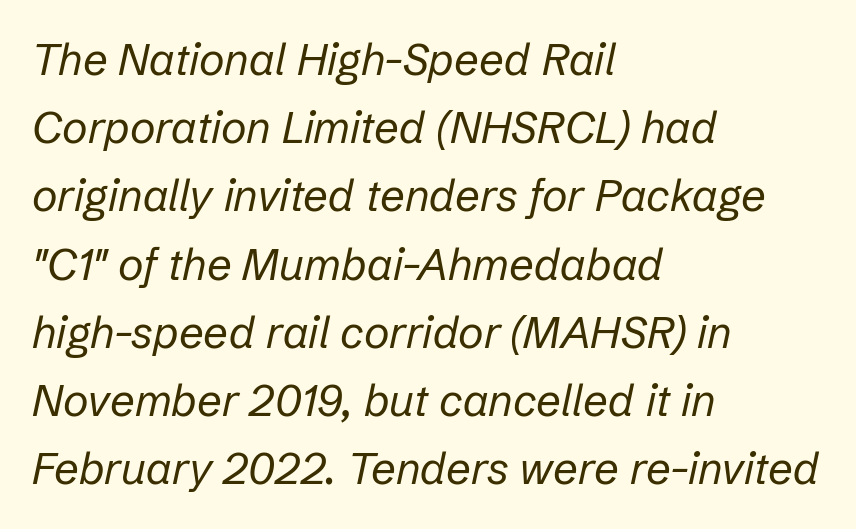
{"italic": "yes", "lean": "right", "slant_degrees": 12, "bold": "no", "weight": "regular", "width": "normal", "stroke_contrast": "low", "x_height": "medium", "monospaced": "no", "underline": "no", "align": "left", "line_spacing": "normal", "line_spacing_ratio": 1.55, "letter_spacing": "normal", "letter_spacing_em": 0.0, "glyph_px": 44}
